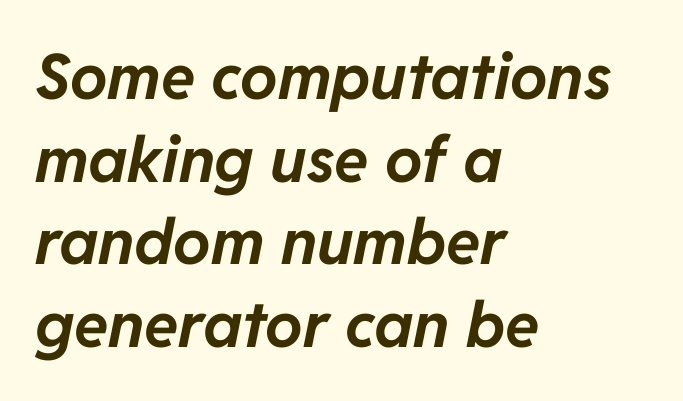
{"italic": "yes", "lean": "right", "slant_degrees": 11, "bold": "yes", "weight": "bold", "width": "normal", "stroke_contrast": "low", "x_height": "medium", "monospaced": "no", "underline": "no", "align": "left", "line_spacing": "normal", "line_spacing_ratio": 1.31, "letter_spacing": "normal", "letter_spacing_em": 0.0, "glyph_px": 63}
